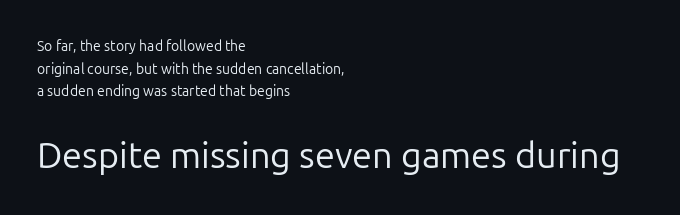
Q: Is the text bold? A: No.
Q: Is the text italic (slanted)? A: No, it is upright.
Q: Is the typeface a serif or a sans-serif typeface? A: Sans-serif.
Q: Is the text underlined? A: No.
Q: How is the paragraph aligned? A: Left-aligned.
Q: Is the spacing between letters normal or unusually wide? A: Normal.
Q: Is the spacing between lines tight, normal or loose? A: Normal.
Q: Which block of text is set in a larger size, the first (top) or the second (bottom)? A: The second (bottom) one.
Q: Width (condensed, normal, or wide)? A: Normal.
Q: Stroke contrast? A: Low.
Q: x-height? A: Medium.
Q: Monospaced? A: No.
